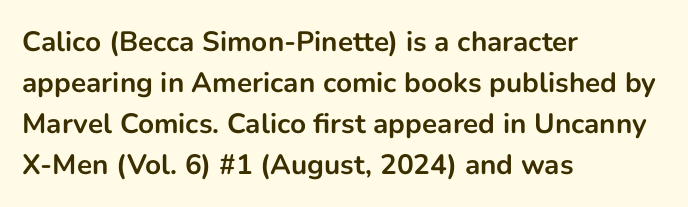
Serifs: no, the terminals of the letterforms are clean. Thick stems and heavy bowls — unmistakably bold. Italic? Not at all — the glyphs are vertical. Words appear dense and cohesive because spacing is normal. Underlining? Definitely not there.
